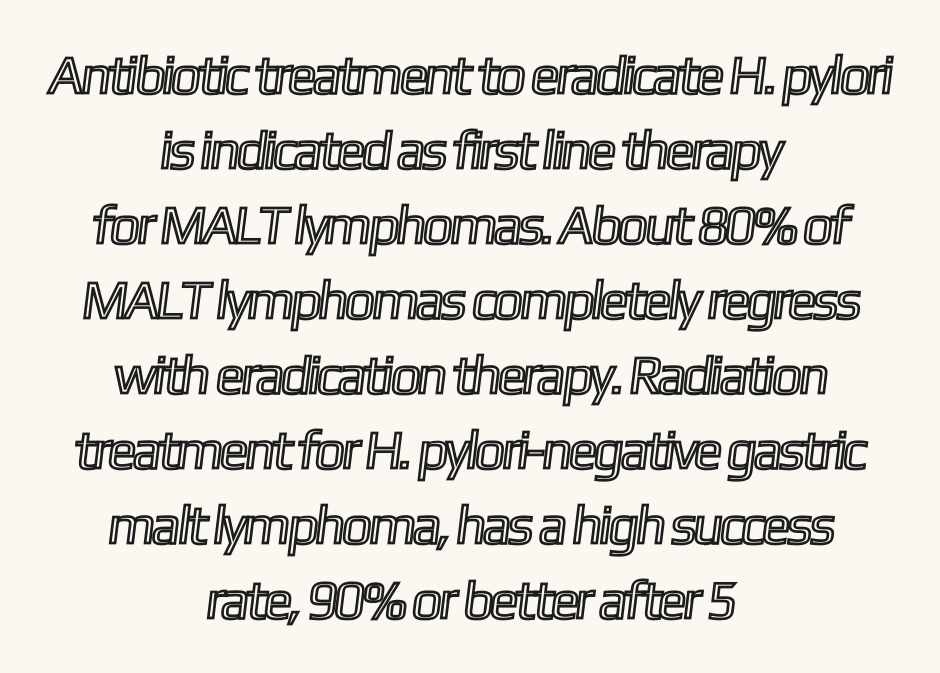
{"width": "condensed", "x_height": "medium", "monospaced": "no", "underline": "no", "align": "center", "line_spacing": "normal", "line_spacing_ratio": 1.39, "letter_spacing": "normal", "letter_spacing_em": 0.0, "glyph_px": 54}
